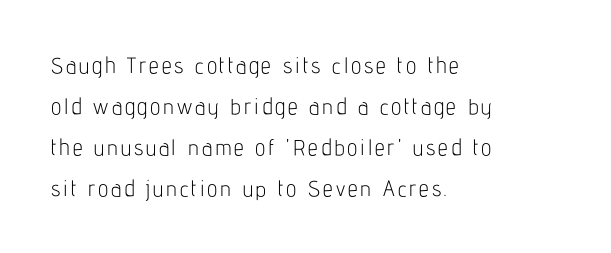
Q: Is the text bold? A: No.
Q: Is the text italic (slanted)? A: No, it is upright.
Q: Is the text underlined? A: No.
Q: How is the paragraph aligned? A: Left-aligned.
